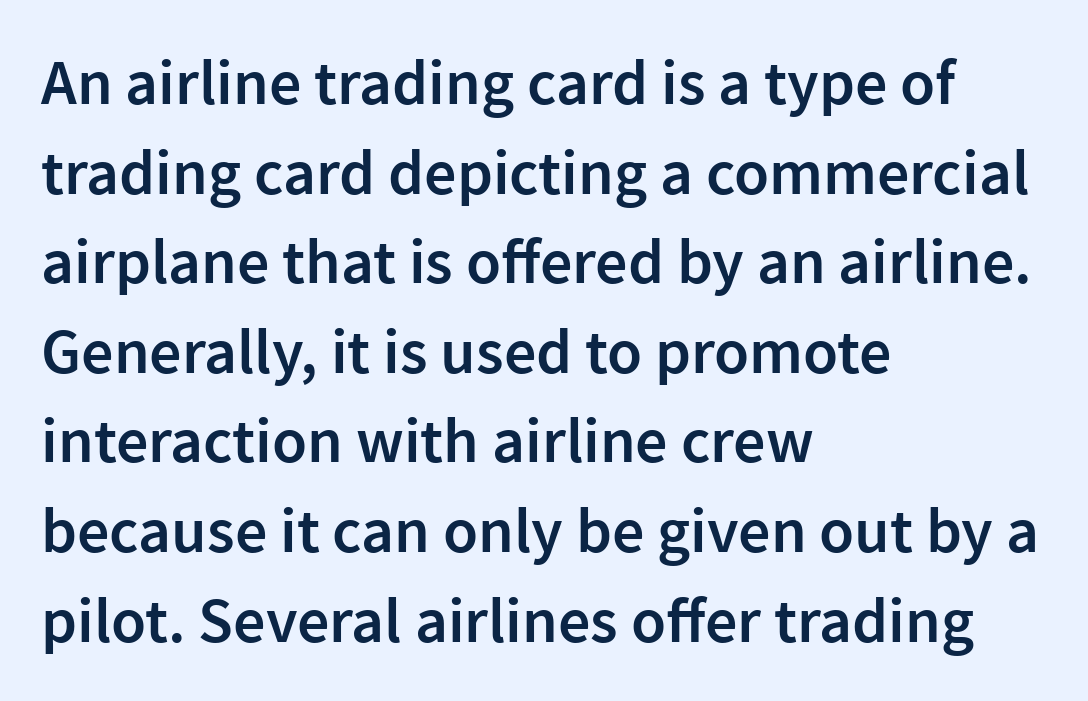
The leading is moderate, giving the passage an even texture. Every stem runs plumb, perpendicular to the baseline. Glyph-to-glyph distance matches everyday printed text. Looks like regular typesetting: each glyph gets only the width it needs.
